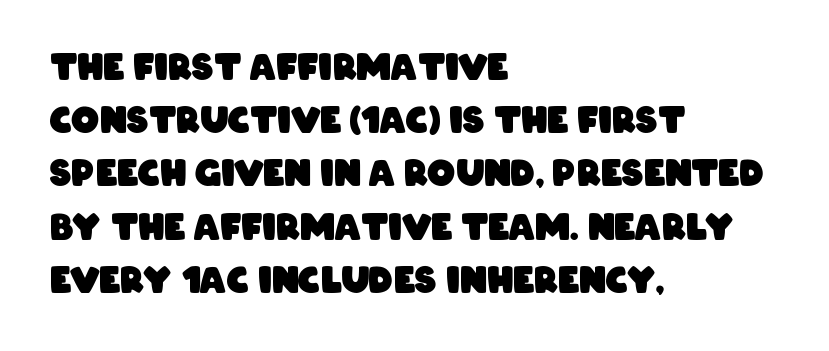
Is this a sans? Yes — the strokes have no serifs. The characters look thick and weighty, a clear bold. Reading down the block, your eye returns to a fixed left position each line. Descenders are the only things crossing below the line. The letterforms sit shoulder to shoulder at normal distance.
